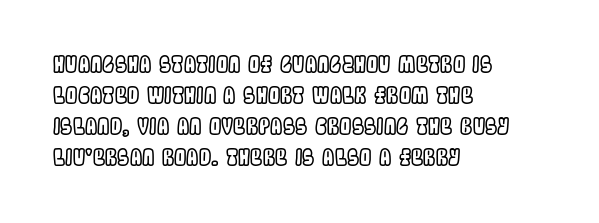
No italicization has been applied; the sample stays upright. The text block is weighted toward the left margin, trailing off unevenly rightward. Each row of text sits above clean, open space. Leading matches the norm, producing a regular column. Nobody touched the tracking dial on this one.
